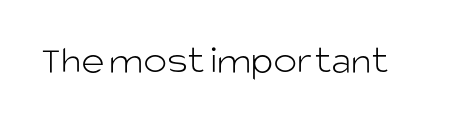
{"serif": "no", "italic": "no", "bold": "no", "weight": "light", "width": "normal", "stroke_contrast": "low", "x_height": "large", "monospaced": "no", "underline": "no", "letter_spacing": "normal", "letter_spacing_em": 0.0, "glyph_px": 40}
